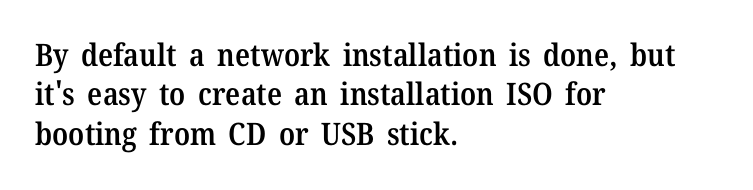
Q: Is the text bold? A: Semi-bold.
Q: Is the text italic (slanted)? A: No, it is upright.
Q: Is the typeface a serif or a sans-serif typeface? A: Serif.
Q: Is the text underlined? A: No.
Q: How is the paragraph aligned? A: Left-aligned.
Q: Is the spacing between letters normal or unusually wide? A: Normal.
Q: Is the spacing between lines tight, normal or loose? A: Normal.
Q: Width (condensed, normal, or wide)? A: Normal.
Q: Stroke contrast? A: Medium.
Q: x-height? A: Medium.
Q: Monospaced? A: No.
